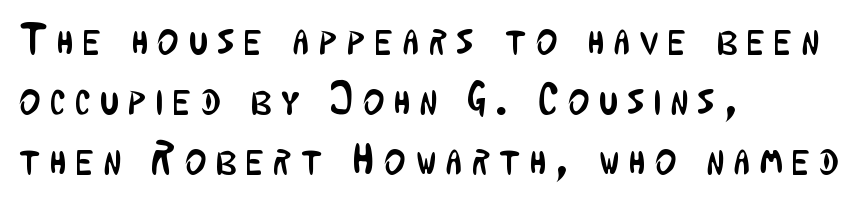
{"serif": "no", "italic": "no", "bold": "no", "weight": "regular", "width": "condensed", "stroke_contrast": "low", "x_height": "medium", "monospaced": "no", "underline": "no", "align": "left", "line_spacing": "normal", "line_spacing_ratio": 1.33, "letter_spacing": "wide", "letter_spacing_em": 0.22, "glyph_px": 45}
